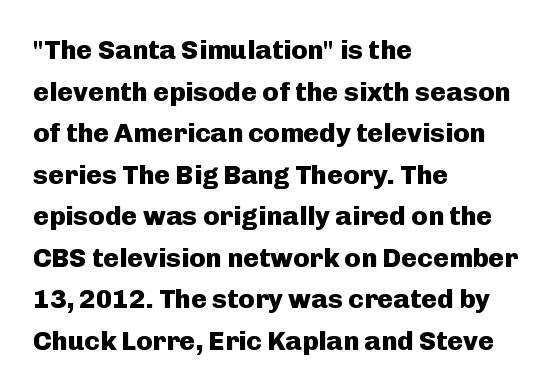
The image shows 27 px bold type, upright; set left-aligned, normal line spacing (1.54x), normal letter spacing, not underlined.
